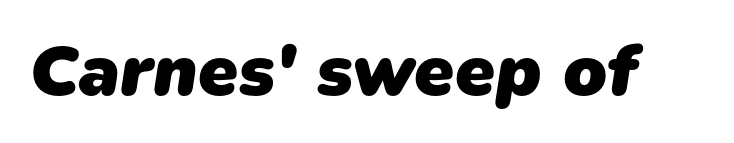
{"serif": "no", "bold": "yes", "weight": "heavy", "width": "normal", "stroke_contrast": "low", "x_height": "medium", "monospaced": "no", "underline": "no", "letter_spacing": "normal", "letter_spacing_em": 0.0, "glyph_px": 72}
